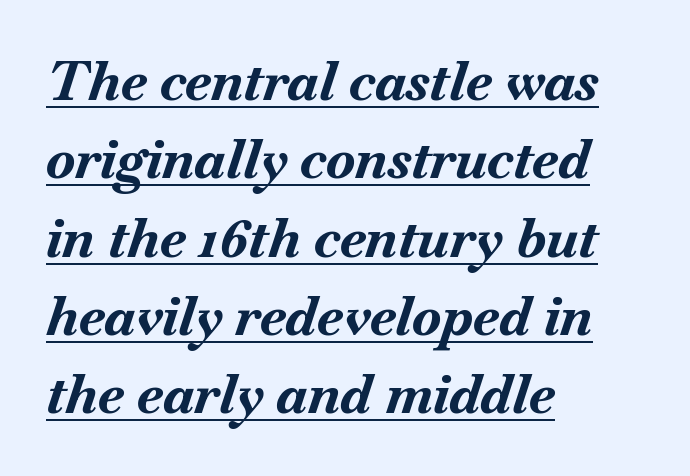
Q: Is the text bold? A: Yes.
Q: Is the text italic (slanted)? A: Yes, it leans right by about 18 degrees.
Q: Is the text underlined? A: Yes.
Q: How is the paragraph aligned? A: Left-aligned.
Q: Is the spacing between letters normal or unusually wide? A: Normal.
Q: Is the spacing between lines tight, normal or loose? A: Normal.
Q: Width (condensed, normal, or wide)? A: Normal.
Q: Stroke contrast? A: Medium.
Q: x-height? A: Small.
Q: Monospaced? A: No.
